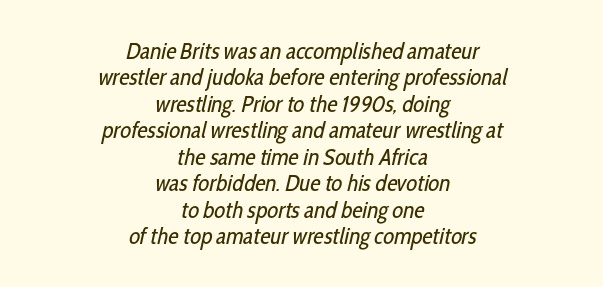
{"bold": "no", "underline": "no", "align": "center", "line_spacing": "tight", "line_spacing_ratio": 1.15, "letter_spacing": "normal", "letter_spacing_em": 0.0, "glyph_px": 23}
